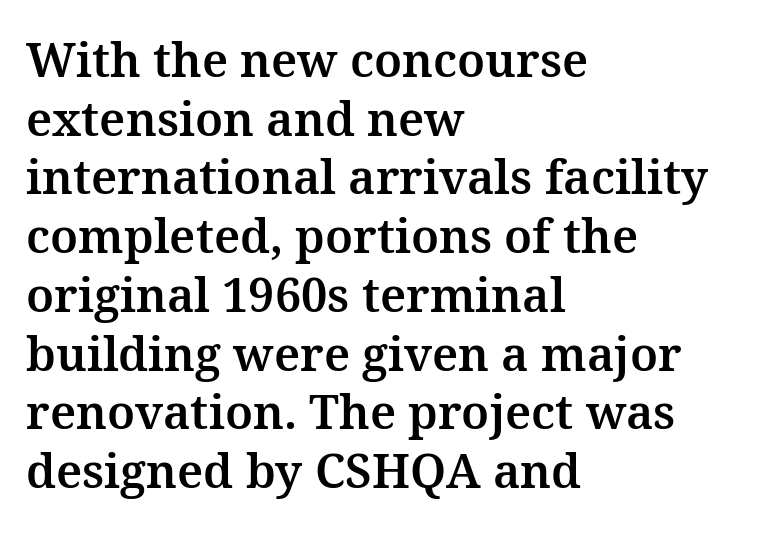
Q: Is the text italic (slanted)? A: No, it is upright.
Q: Is the typeface a serif or a sans-serif typeface? A: Serif.
Q: Is the text underlined? A: No.
Q: How is the paragraph aligned? A: Left-aligned.
Q: Is the spacing between letters normal or unusually wide? A: Normal.
Q: Is the spacing between lines tight, normal or loose? A: Normal.
Q: Width (condensed, normal, or wide)? A: Normal.
Q: Stroke contrast? A: Medium.
Q: x-height? A: Medium.
Q: Monospaced? A: No.
